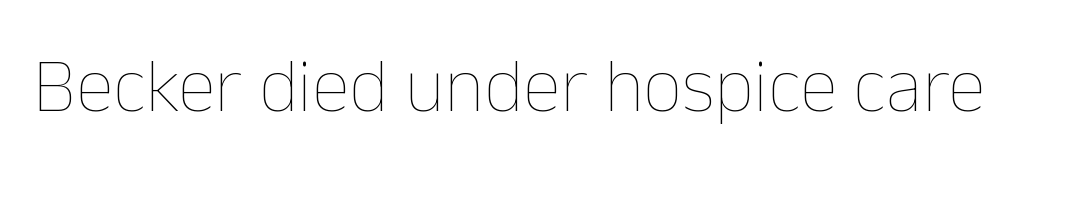
Descenders are the only things crossing below the line. Words appear dense and cohesive because spacing is normal. Every character sits straight up, as roman type does. Weight: not bold — regular or lighter. You could not count columns in this text — the font is proportionally spaced.
